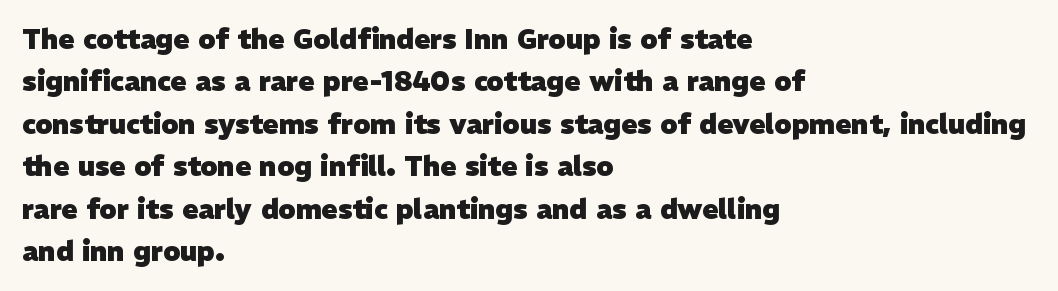
{"bold": "yes", "underline": "no", "align": "left", "line_spacing": "normal", "line_spacing_ratio": 1.57, "letter_spacing": "normal", "letter_spacing_em": 0.0, "glyph_px": 27}
